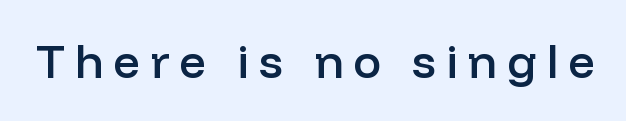
Q: Is the text bold? A: Semi-bold.
Q: Is the text italic (slanted)? A: No, it is upright.
Q: Is the typeface a serif or a sans-serif typeface? A: Sans-serif.
Q: Is the text underlined? A: No.
Q: Is the spacing between letters normal or unusually wide? A: Unusually wide.
Q: Width (condensed, normal, or wide)? A: Normal.
Q: Stroke contrast? A: Low.
Q: x-height? A: Medium.
Q: Monospaced? A: No.
